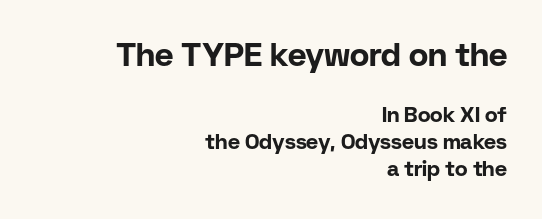
Q: Is the text bold? A: Yes.
Q: Is the text italic (slanted)? A: No, it is upright.
Q: Is the typeface a serif or a sans-serif typeface? A: Sans-serif.
Q: Is the text underlined? A: No.
Q: How is the paragraph aligned? A: Right-aligned.
Q: Is the spacing between letters normal or unusually wide? A: Normal.
Q: Is the spacing between lines tight, normal or loose? A: Normal.
Q: Which block of text is set in a larger size, the first (top) or the second (bottom)? A: The first (top) one.
Q: Width (condensed, normal, or wide)? A: Normal.
Q: Stroke contrast? A: Low.
Q: x-height? A: Medium.
Q: Monospaced? A: No.
